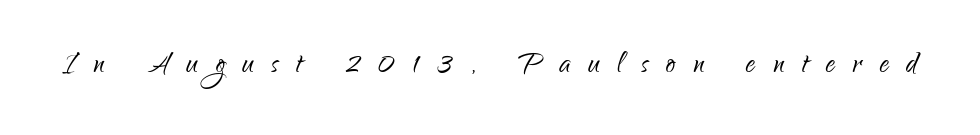
Q: Is the text bold? A: No.
Q: Is the text italic (slanted)? A: Yes.
Q: Is the typeface a serif or a sans-serif typeface? A: Sans-serif.
Q: Is the text underlined? A: No.
Q: Is the spacing between letters normal or unusually wide? A: Unusually wide.
Q: Width (condensed, normal, or wide)? A: Condensed.
Q: Stroke contrast? A: Low.
Q: x-height? A: Small.
Q: Monospaced? A: No.
